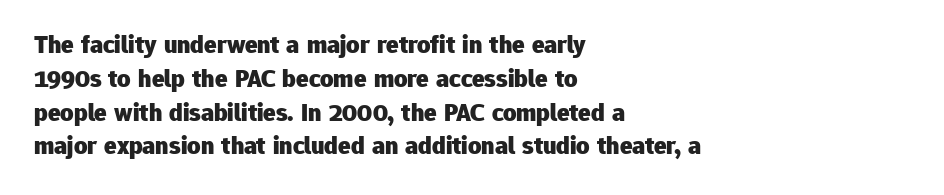
{"italic": "no", "bold": "yes", "underline": "no", "align": "left", "line_spacing": "normal", "line_spacing_ratio": 1.3, "letter_spacing": "normal", "letter_spacing_em": 0.0, "glyph_px": 26}
